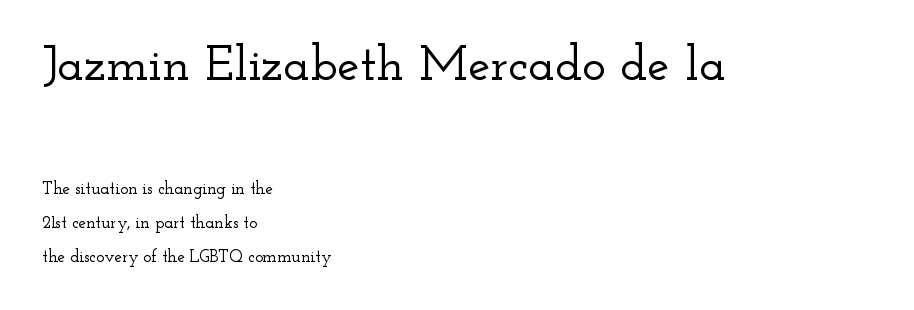
The rendering shows small feet on the letterforms — a serif design. Is the lower block the larger one? No — the upper block carries the bigger type. Is this a fixed-width face? No — the glyphs have proportional, varying widths. Visually the block forms a straight wall on the left and a jagged coastline on the right.
